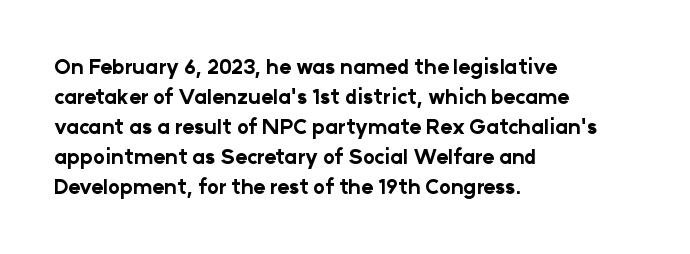
{"italic": "no", "bold": "yes", "underline": "no", "align": "left", "line_spacing": "normal", "line_spacing_ratio": 1.5, "letter_spacing": "normal", "letter_spacing_em": 0.0, "glyph_px": 20}
